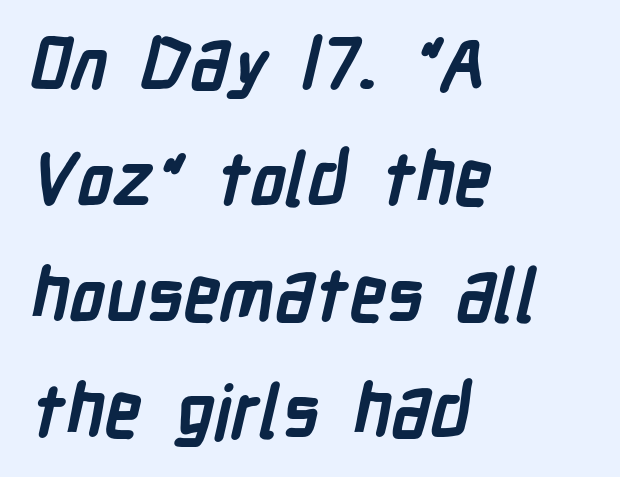
{"serif": "no", "bold": "yes", "weight": "semibold", "width": "condensed", "stroke_contrast": "low", "x_height": "medium", "monospaced": "no", "underline": "no", "align": "left", "line_spacing": "normal", "line_spacing_ratio": 1.59, "letter_spacing": "normal", "letter_spacing_em": 0.0, "glyph_px": 73}
